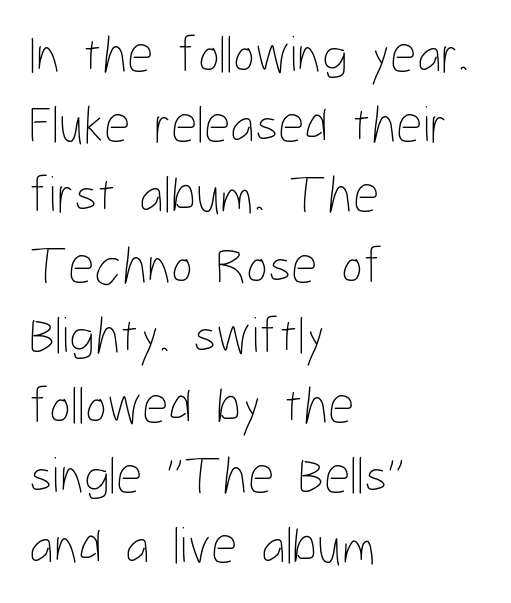
The image shows 52 px thin, condensed type, upright; set left-aligned, normal line spacing (1.35x), normal letter spacing, not underlined; low stroke contrast and a medium x-height.
